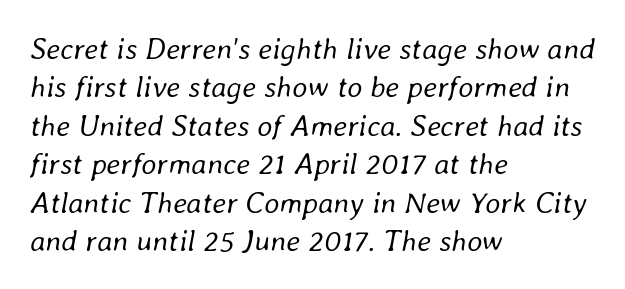
The image shows 30 px regular-weight type, italic (leaning right); set left-aligned, normal line spacing (1.28x), normal letter spacing, not underlined; low stroke contrast and a medium x-height.
